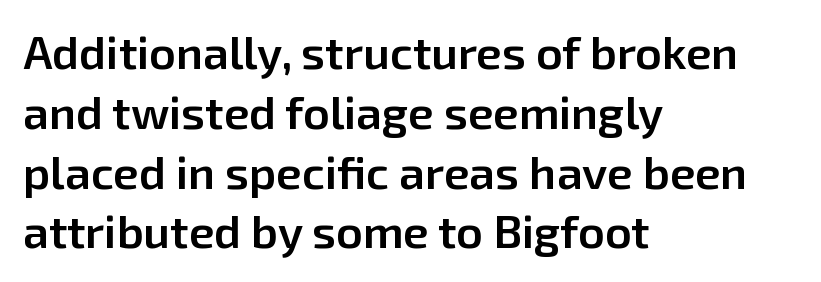
Looks like regular typesetting: each glyph gets only the width it needs. In terms of weight, the rendering is demibold, just under bold. The glyphs are unaccompanied by any horizontal stroke below them. Look at the tracking — it's just the regular setting, nothing added. If you drew a line through each stem, it would be perfectly vertical. To sum up the face: it is a sans, with no serifs.
